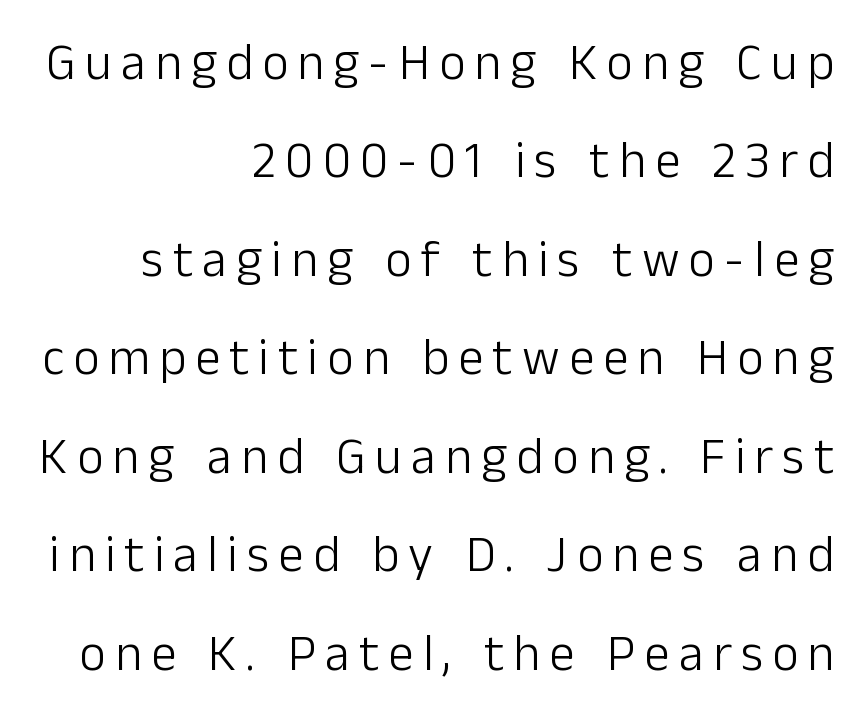
The font's upright variant was chosen for this text. Varying glyph widths throughout — classic text-font behaviour. Reading down the block, your eye finds every line finishing at a fixed right position. The passage shown is not underscored anywhere. On a weight scale, this lands at 450 or below. Nothing sits at the stroke ends, so this counts as sans-serif.
